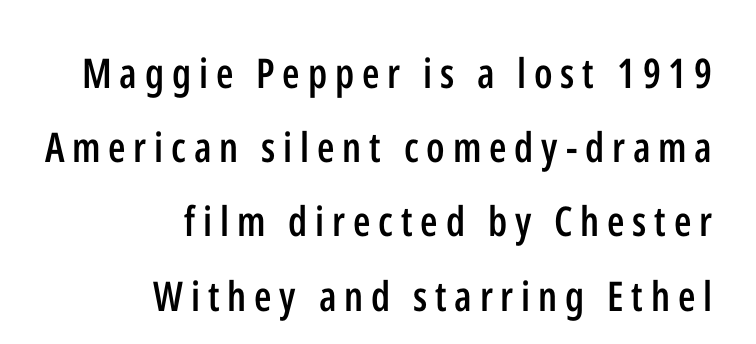
Q: Is the text bold? A: Semi-bold.
Q: Is the text italic (slanted)? A: No, it is upright.
Q: Is the typeface a serif or a sans-serif typeface? A: Sans-serif.
Q: Is the text underlined? A: No.
Q: How is the paragraph aligned? A: Right-aligned.
Q: Width (condensed, normal, or wide)? A: Condensed.
Q: Stroke contrast? A: Low.
Q: x-height? A: Medium.
Q: Monospaced? A: No.
